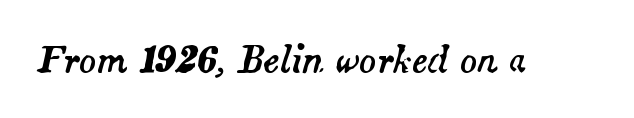
The image shows 35 px text type, italic (leaning right); set normal letter spacing, not underlined; medium stroke contrast and a small x-height.
